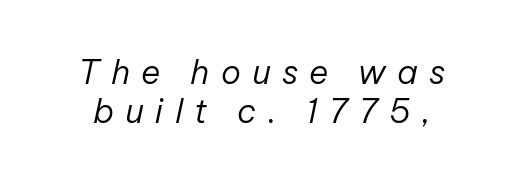
The image shows 33 px regular-weight type, italic (leaning right); set line spacing 1.17x, unusually wide letter spacing (+0.34 em), not underlined; low stroke contrast and a medium x-height.
